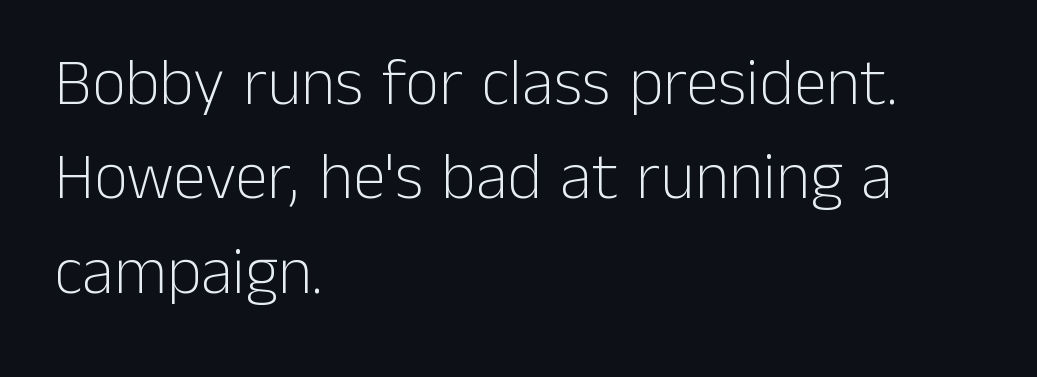
Q: Is the text bold? A: No.
Q: Is the text italic (slanted)? A: No, it is upright.
Q: Is the typeface a serif or a sans-serif typeface? A: Sans-serif.
Q: Is the text underlined? A: No.
Q: How is the paragraph aligned? A: Left-aligned.
Q: Is the spacing between letters normal or unusually wide? A: Normal.
Q: Is the spacing between lines tight, normal or loose? A: Normal.
Q: Width (condensed, normal, or wide)? A: Normal.
Q: Stroke contrast? A: Low.
Q: x-height? A: Medium.
Q: Monospaced? A: No.
